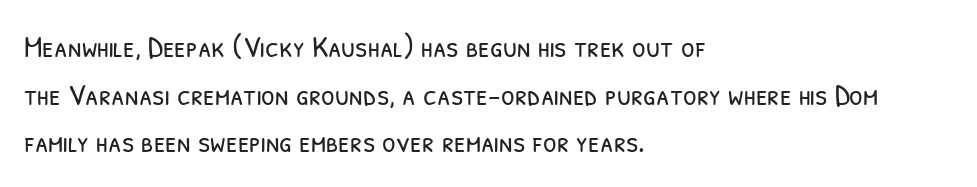
Does the leading feel generous? No, just average. Is the block centered? No — it sits flush against the left margin. This sample uses plain, unmodified letter spacing. Only glyphs here, with clear space below each row. The rendering uses natural spacing where letterforms have individual widths. No heavy texture on the line: the type isn't bold.
